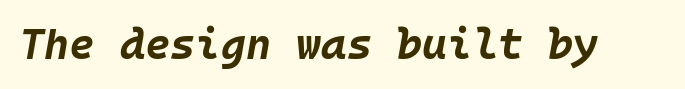
The image shows 43 px bold type, italic (leaning right), monospaced; set normal letter spacing, not underlined; low stroke contrast and a large x-height.
